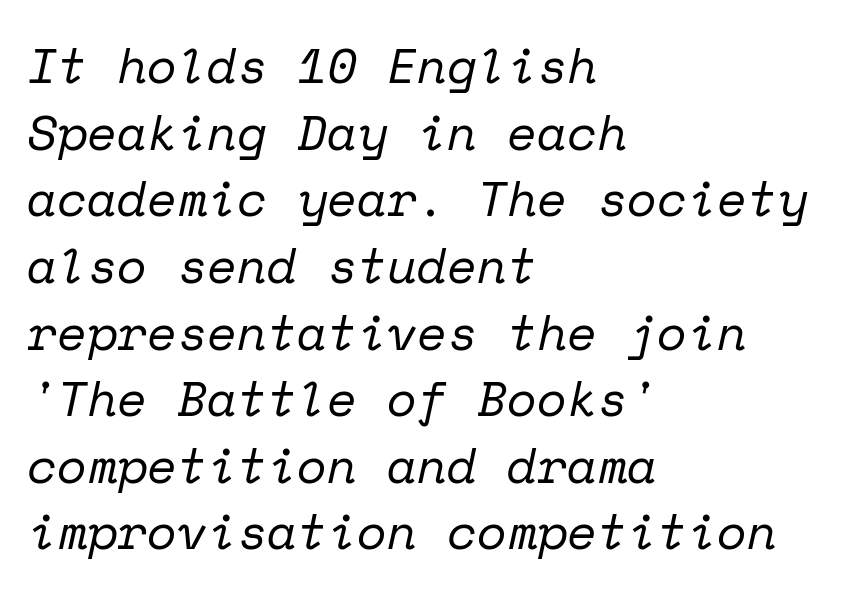
Q: Is the text bold? A: No.
Q: Is the text italic (slanted)? A: Yes, it leans right by about 12 degrees.
Q: Is the typeface a serif or a sans-serif typeface? A: Serif.
Q: Is the text underlined? A: No.
Q: How is the paragraph aligned? A: Left-aligned.
Q: Is the spacing between letters normal or unusually wide? A: Normal.
Q: Is the spacing between lines tight, normal or loose? A: Normal.
Q: Width (condensed, normal, or wide)? A: Normal.
Q: Stroke contrast? A: Low.
Q: x-height? A: Medium.
Q: Monospaced? A: Yes.
